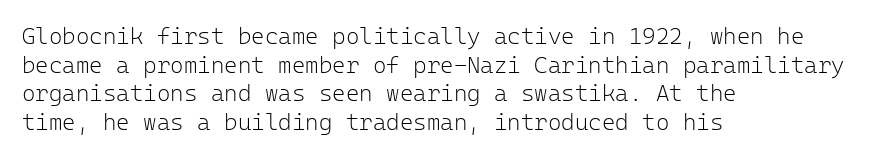
The image shows 23 px text type, upright; set left-aligned, normal line spacing (1.25x), normal letter spacing, not underlined.
